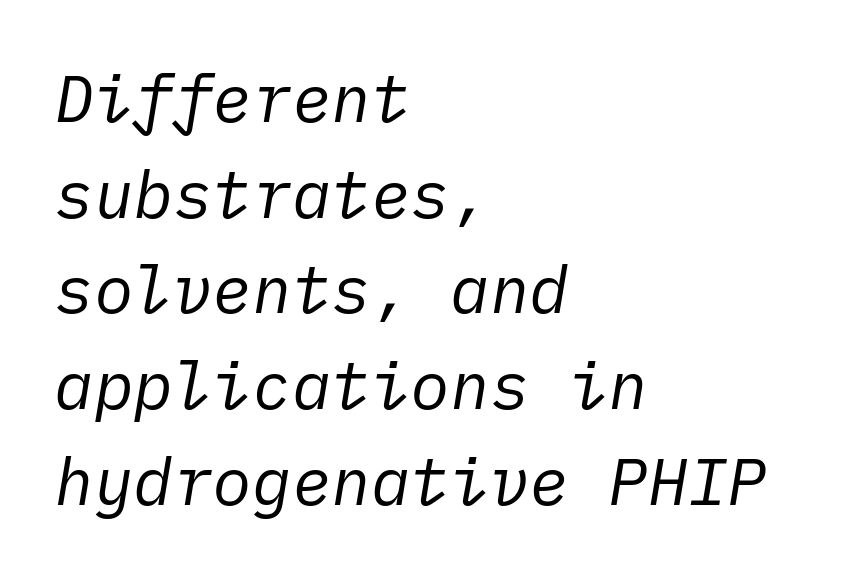
Q: Is the text bold? A: No.
Q: Is the text italic (slanted)? A: Yes, it leans right by about 10 degrees.
Q: Is the text underlined? A: No.
Q: How is the paragraph aligned? A: Left-aligned.
Q: Is the spacing between letters normal or unusually wide? A: Normal.
Q: Is the spacing between lines tight, normal or loose? A: Normal.
Q: Width (condensed, normal, or wide)? A: Normal.
Q: Stroke contrast? A: Low.
Q: x-height? A: Medium.
